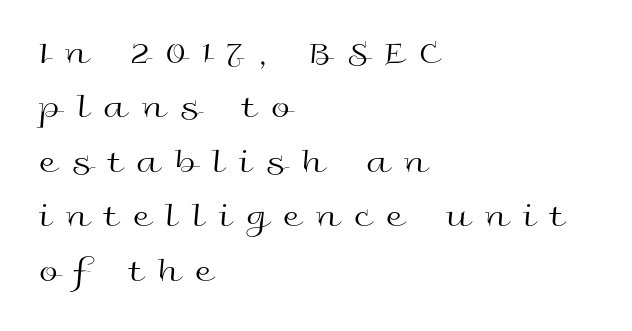
{"serif": "no", "italic": "no", "bold": "no", "weight": "regular", "width": "wide", "x_height": "medium", "monospaced": "no", "underline": "no", "align": "left", "line_spacing": "normal", "line_spacing_ratio": 1.6, "letter_spacing": "wide", "letter_spacing_em": 0.47, "glyph_px": 34}
